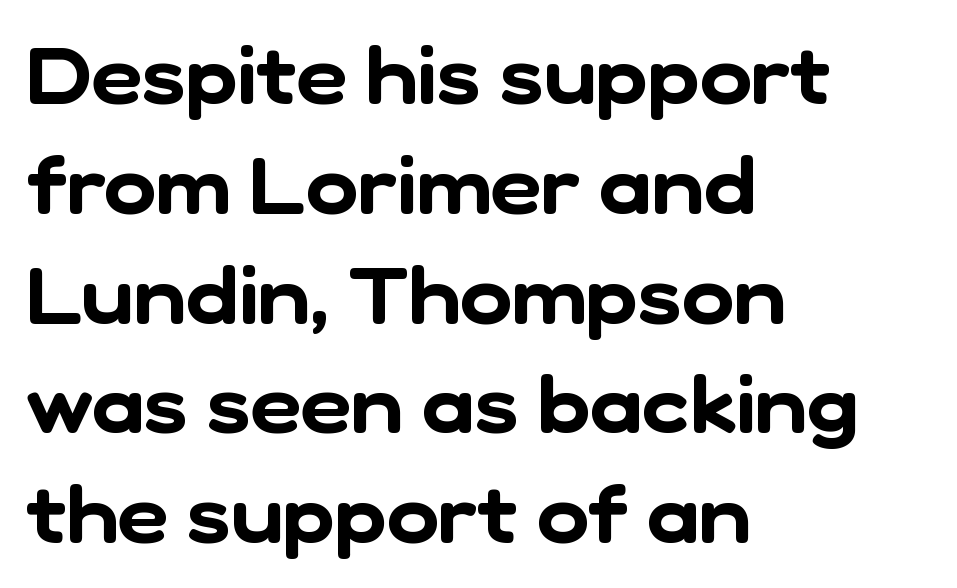
Decoration check: the copy has no underline. Horizontal alignment here is leftward, the default for most running prose. There is no visible air inserted between adjacent glyphs. Note: no serifs on the glyphs. This sample keeps an unexceptional amount of space between lines.
